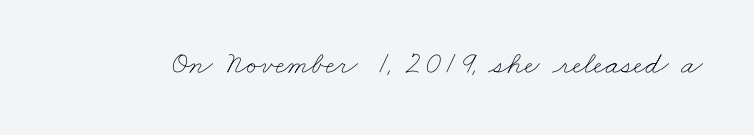
The image shows 32 px thin, wide type; set normal letter spacing, not underlined; low stroke contrast and a small x-height.
